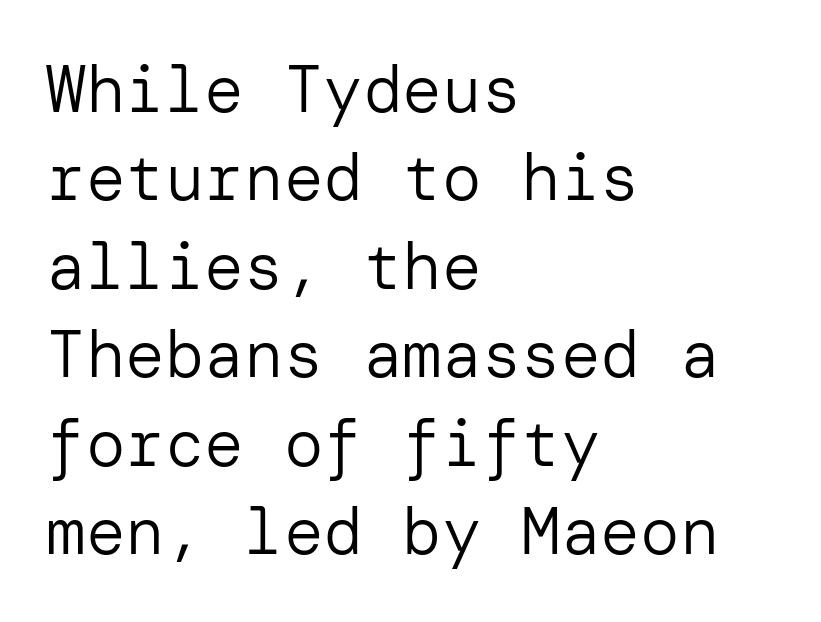
{"serif": "no", "italic": "no", "bold": "no", "weight": "regular", "width": "normal", "stroke_contrast": "low", "x_height": "medium", "underline": "no", "align": "left", "line_spacing": "normal", "line_spacing_ratio": 1.34, "letter_spacing": "normal", "letter_spacing_em": 0.0, "glyph_px": 66}
